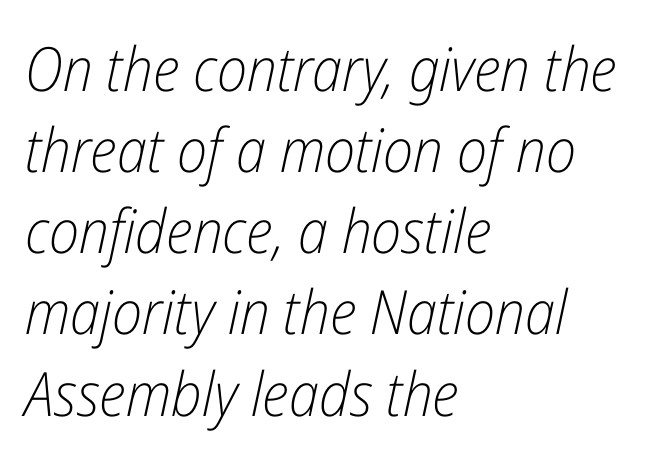
{"italic": "yes", "lean": "right", "slant_degrees": 12, "bold": "no", "weight": "light", "width": "condensed", "stroke_contrast": "low", "x_height": "medium", "monospaced": "no", "underline": "no", "align": "left", "line_spacing": "normal", "line_spacing_ratio": 1.33, "letter_spacing": "normal", "letter_spacing_em": 0.0, "glyph_px": 61}
